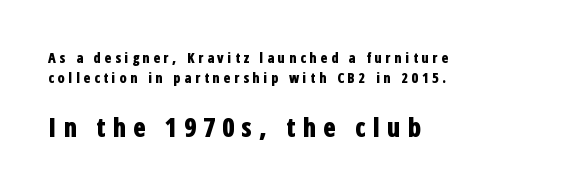
{"italic": "no", "bold": "yes", "underline": "no", "align": "left", "line_spacing": "normal", "line_spacing_ratio": 1.42, "letter_spacing": "wide", "letter_spacing_em": 0.25, "larger_block": "second", "size_ratio": 1.86, "glyph_px": 26}
